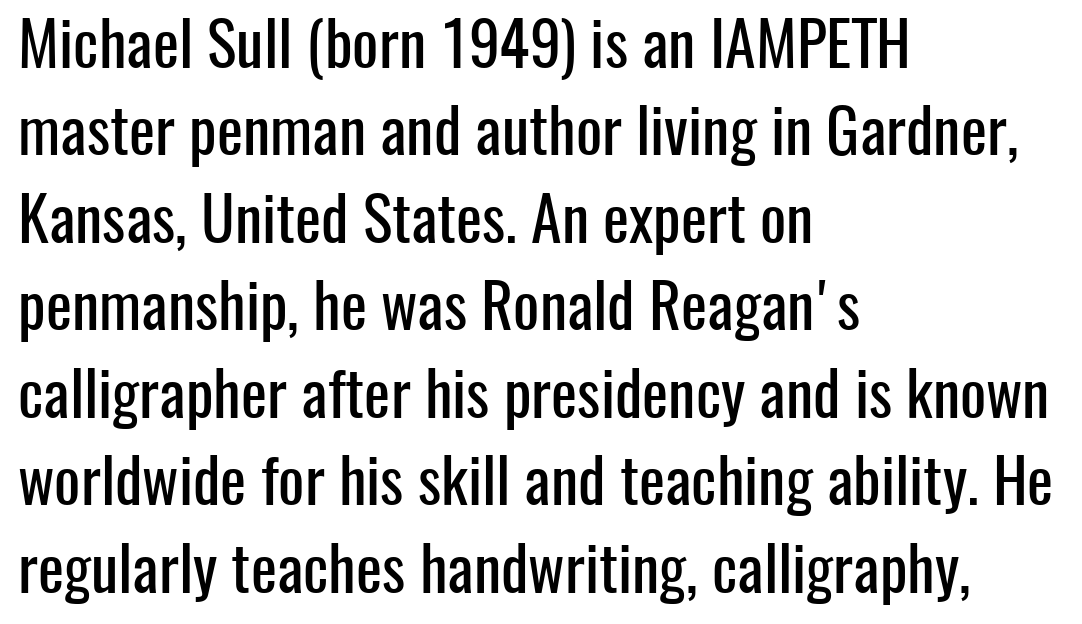
Unmarked baselines from the first word to the last. Notice how the stems are strictly vertical — no italics here. The letters carry no serifs — their stems end cleanly without finishing strokes. Honestly, the letter spacing is just normal — you wouldn't notice it. The rows are spaced the way most documents space them.
